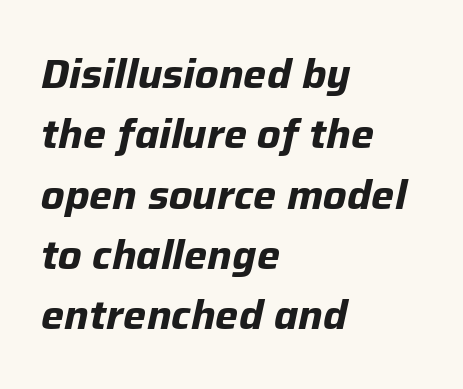
Q: Is the text bold? A: Yes.
Q: Is the text italic (slanted)? A: Yes, it leans right by about 12 degrees.
Q: Is the text underlined? A: No.
Q: How is the paragraph aligned? A: Left-aligned.
Q: Is the spacing between letters normal or unusually wide? A: Normal.
Q: Is the spacing between lines tight, normal or loose? A: Normal.
Q: Width (condensed, normal, or wide)? A: Normal.
Q: Stroke contrast? A: Low.
Q: x-height? A: Medium.
Q: Monospaced? A: No.
